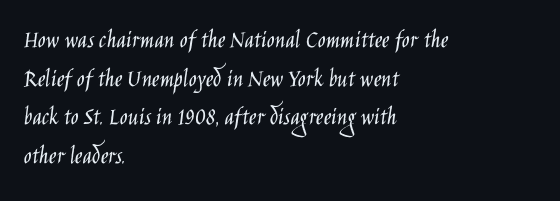
The weight tops out at a normal text grade. Words appear dense and cohesive because spacing is normal. If you drew a ruler down the left edge, every line would touch it. Line spacing here is normal. Underline: absent.
